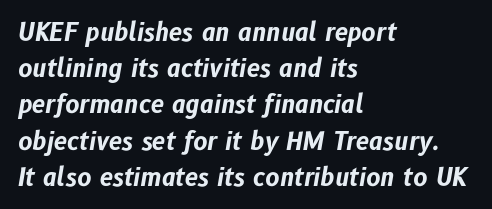
The glyphs look as if they've been sheared to an angle. The typesetter chose a ragged-right arrangement here. On the weight axis this lands at bold, roughly 700. Does extra space separate the letters? No, they use regular spacing. The strip under each line holds only bare page. In terms of leading, this rendering sits right in the middle.
